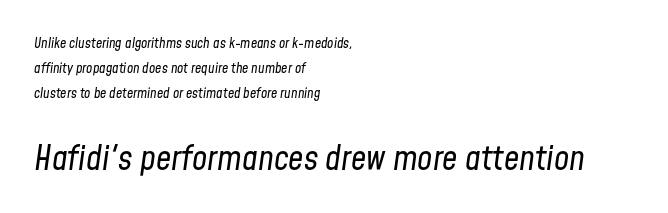
The image shows 34 px regular-weight, condensed type, italic (leaning right); set left-aligned, line spacing 1.79x, normal letter spacing, not underlined; the second (bottom) block is 2.43x larger; low stroke contrast and a medium x-height.
